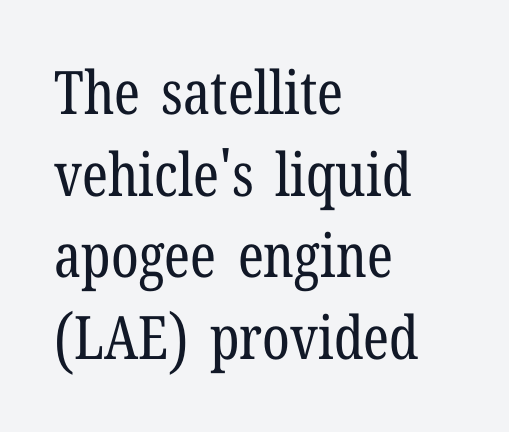
{"serif": "yes", "italic": "no", "bold": "no", "weight": "regular", "width": "condensed", "stroke_contrast": "low", "x_height": "medium", "monospaced": "no", "underline": "no", "align": "left", "line_spacing": "normal", "line_spacing_ratio": 1.36, "letter_spacing": "normal", "letter_spacing_em": 0.0, "glyph_px": 60}
